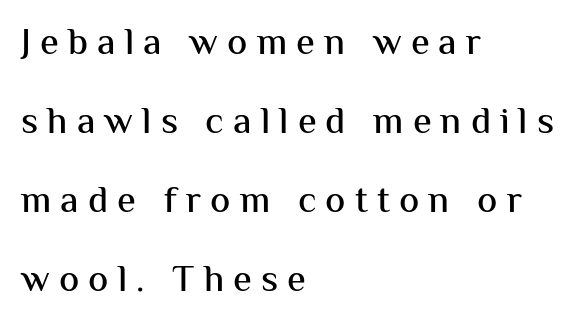
{"serif": "no", "italic": "no", "width": "normal", "stroke_contrast": "medium", "x_height": "medium", "monospaced": "no", "underline": "no", "align": "left", "line_spacing": "loose", "line_spacing_ratio": 2.08, "letter_spacing": "wide", "letter_spacing_em": 0.24, "glyph_px": 38}
